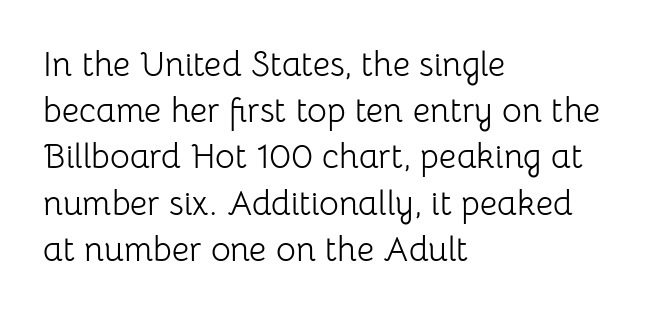
The image shows 34 px light sans-serif type, upright; set left-aligned, normal line spacing (1.36x), normal letter spacing, not underlined; low stroke contrast and a medium x-height.
